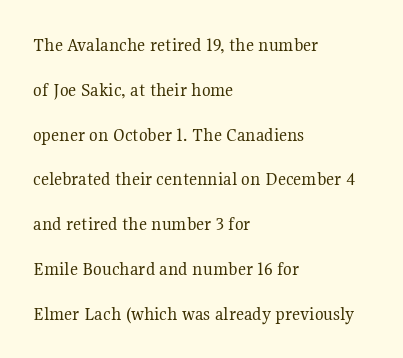
{"italic": "no", "bold": "no", "underline": "no", "align": "left", "line_spacing": "loose", "line_spacing_ratio": 2.24, "letter_spacing": "normal", "letter_spacing_em": 0.0, "glyph_px": 20}
